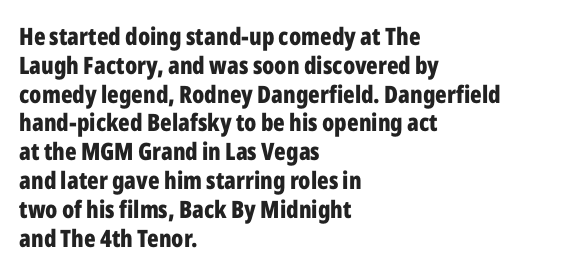
Q: Is the text bold? A: Yes.
Q: Is the text italic (slanted)? A: No, it is upright.
Q: Is the text underlined? A: No.
Q: How is the paragraph aligned? A: Left-aligned.
Q: Is the spacing between letters normal or unusually wide? A: Normal.
